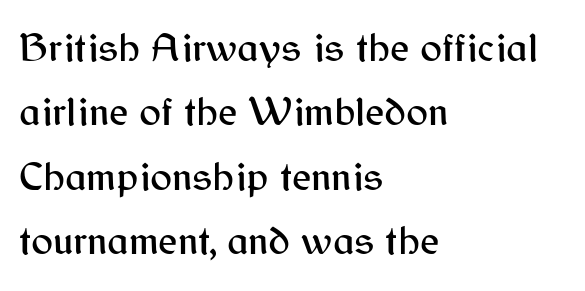
Q: Is the text italic (slanted)? A: No, it is upright.
Q: Is the typeface a serif or a sans-serif typeface? A: Sans-serif.
Q: Is the text underlined? A: No.
Q: How is the paragraph aligned? A: Left-aligned.
Q: Is the spacing between letters normal or unusually wide? A: Normal.
Q: Is the spacing between lines tight, normal or loose? A: Normal.
Q: Width (condensed, normal, or wide)? A: Normal.
Q: Stroke contrast? A: Medium.
Q: x-height? A: Medium.
Q: Monospaced? A: No.
